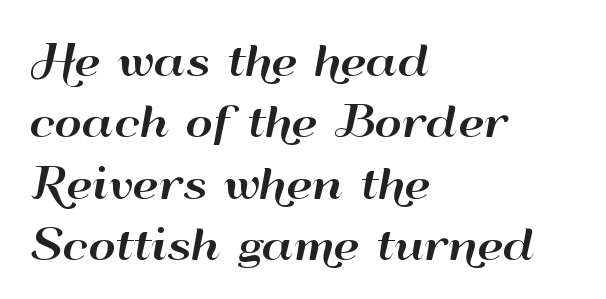
One-word summary of the alignment: left. Only glyphs here, with clear space below each row. Observe the ordinary spacing: letters are neighbours, not strangers. The letters carry no serifs — their stems end cleanly without finishing strokes. Compared with typical paragraphs, the rows here are spaced about the same. Character widths vary here, with narrow letters taking less room than wide ones.
